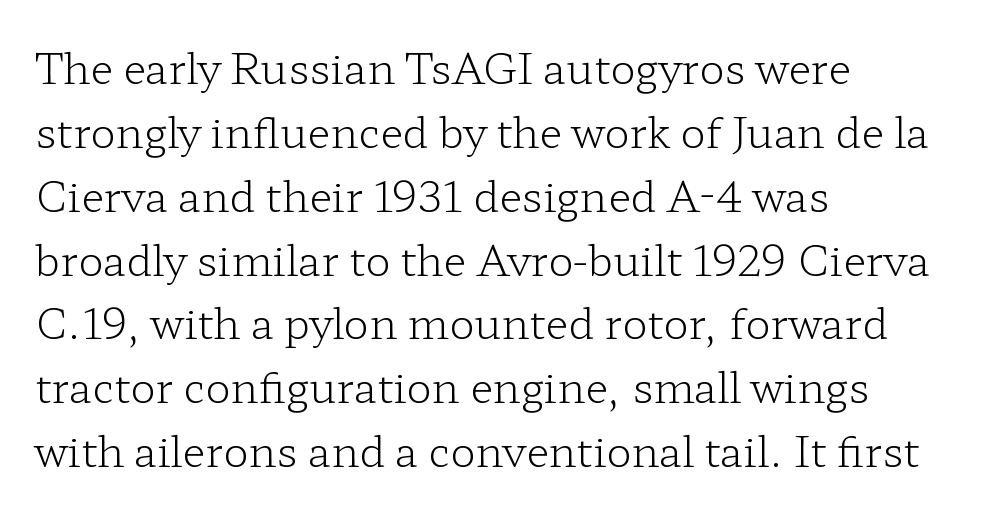
The image shows 42 px light, wide serif type, upright; set left-aligned, normal line spacing (1.52x), normal letter spacing, not underlined; low stroke contrast and a medium x-height.
